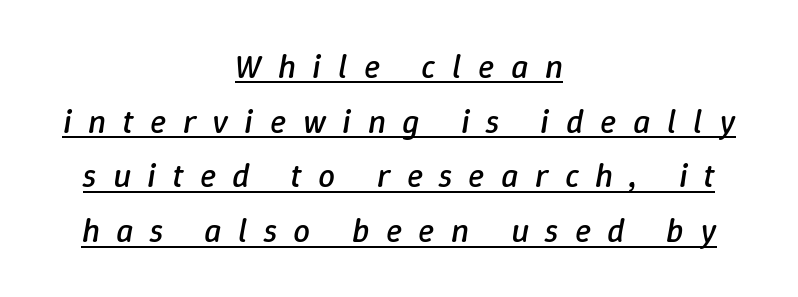
Q: Is the text bold? A: No.
Q: Is the text italic (slanted)? A: Yes, it leans right by about 9 degrees.
Q: Is the text underlined? A: Yes.
Q: How is the paragraph aligned? A: Centered.
Q: Is the spacing between letters normal or unusually wide? A: Unusually wide.
Q: Is the spacing between lines tight, normal or loose? A: Normal.
Q: Width (condensed, normal, or wide)? A: Normal.
Q: Stroke contrast? A: Low.
Q: x-height? A: Medium.
Q: Monospaced? A: No.
